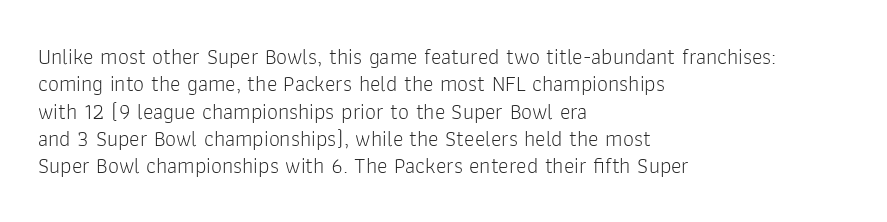
Q: Is the text bold? A: No.
Q: Is the text italic (slanted)? A: No, it is upright.
Q: Is the text underlined? A: No.
Q: How is the paragraph aligned? A: Left-aligned.
Q: Is the spacing between letters normal or unusually wide? A: Normal.
